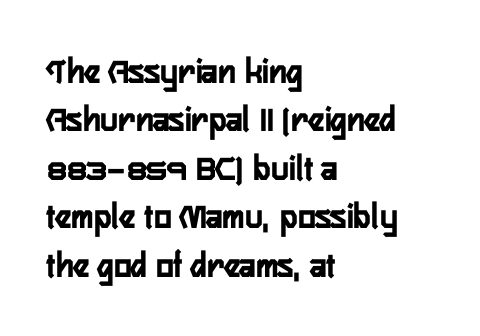
{"serif": "no", "italic": "no", "width": "condensed", "stroke_contrast": "low", "x_height": "medium", "monospaced": "no", "underline": "no", "align": "left", "line_spacing": "normal", "line_spacing_ratio": 1.31, "letter_spacing": "normal", "letter_spacing_em": 0.0, "glyph_px": 37}
